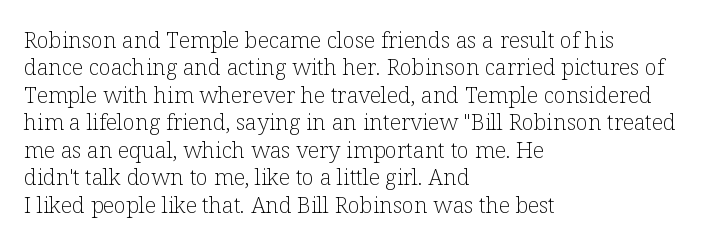
Counters stay open thanks to moderate or lighter strokes. All the whitespace from short lines collects on the right. Normally led — the rows are evenly, conventionally spaced. The glyphs are unaccompanied by any horizontal stroke below them.
